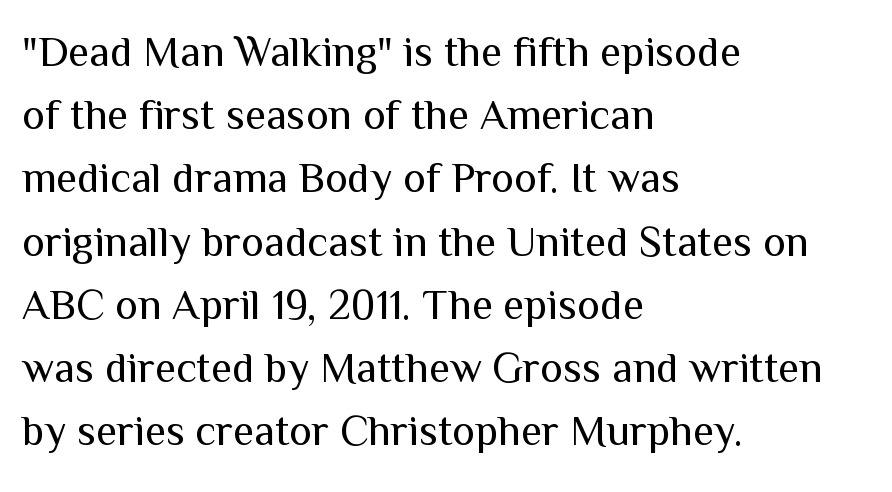
{"serif": "no", "italic": "no", "bold": "no", "weight": "regular", "width": "normal", "stroke_contrast": "medium", "x_height": "medium", "monospaced": "no", "underline": "no", "align": "left", "line_spacing": "normal", "line_spacing_ratio": 1.47, "letter_spacing": "normal", "letter_spacing_em": 0.0, "glyph_px": 43}
